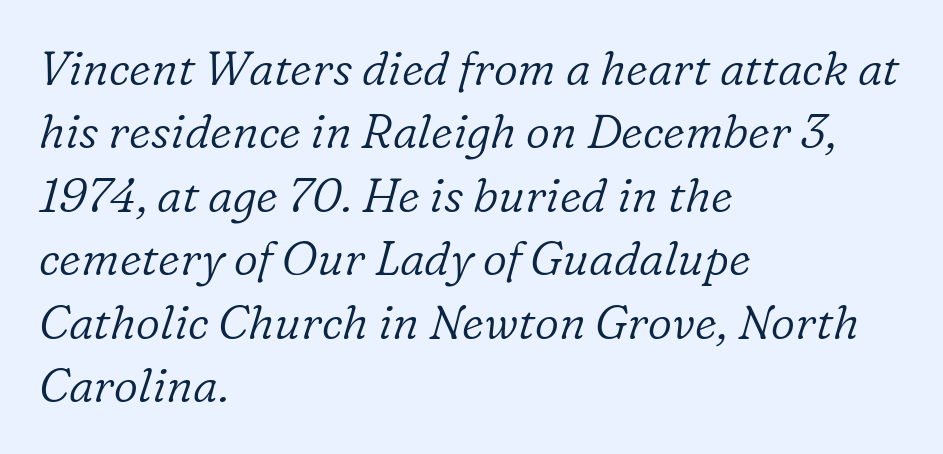
{"serif": "yes", "italic": "yes", "lean": "right", "slant_degrees": 16, "bold": "no", "weight": "light", "width": "normal", "stroke_contrast": "low", "x_height": "medium", "monospaced": "no", "underline": "no", "align": "left", "line_spacing": "normal", "line_spacing_ratio": 1.35, "letter_spacing": "normal", "letter_spacing_em": 0.0, "glyph_px": 47}
